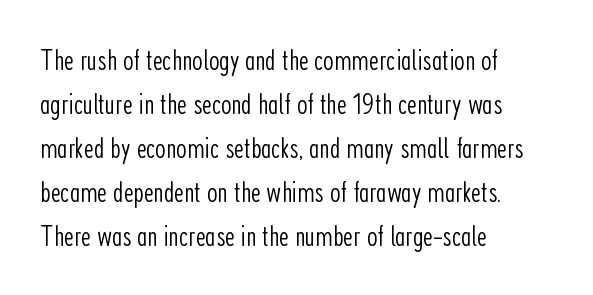
{"serif": "no", "italic": "no", "bold": "no", "weight": "light", "width": "condensed", "stroke_contrast": "low", "x_height": "medium", "monospaced": "no", "underline": "no", "align": "left", "line_spacing": "normal", "line_spacing_ratio": 1.47, "letter_spacing": "normal", "letter_spacing_em": 0.0, "glyph_px": 30}
